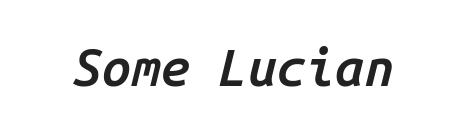
Spacing verdict: monospaced, one width for all characters. Semibold letterforms, between regular and bold. An italicized treatment has been applied to the whole sample. The strip under each line holds only bare page. The passage shown has conventional tracking throughout.
